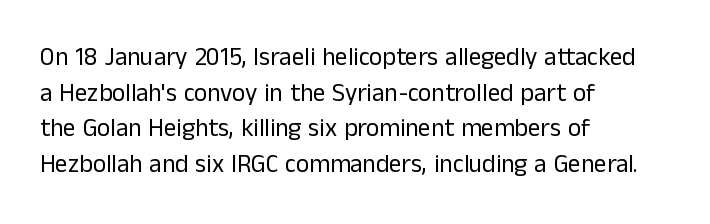
The image shows 25 px text type, upright; set left-aligned, normal line spacing (1.43x), normal letter spacing, not underlined.
